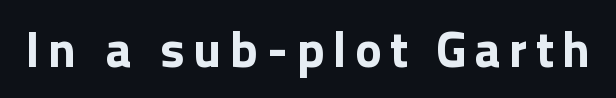
The image shows 51 px bold sans-serif type, upright; set not underlined; a medium x-height.
